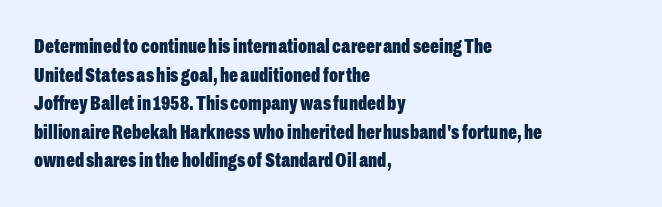
Notice how descenders clear the ascenders below comfortably — that's standard leading. Clear beneath every line of the passage. These lines are set flush left with a ragged right edge. The type sits square on the baseline with zero lean. Each word holds together tightly as a unit, with standard inter-letter gaps.
